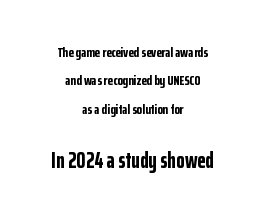
The image shows 22 px bold type, upright; set centered, loose line spacing (2.02x), normal letter spacing, not underlined; the second (bottom) block is 1.57x larger.
